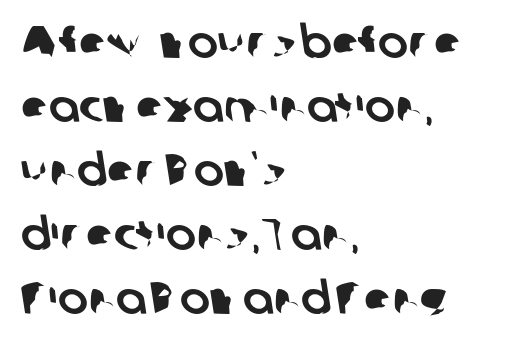
{"serif": "no", "width": "normal", "stroke_contrast": "low", "x_height": "medium", "monospaced": "no", "underline": "no", "align": "left", "line_spacing": "normal", "line_spacing_ratio": 1.42, "letter_spacing": "normal", "letter_spacing_em": 0.0, "glyph_px": 45}
